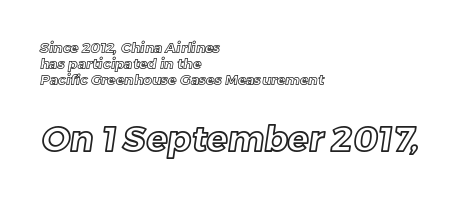
{"width": "normal", "x_height": "medium", "monospaced": "no", "underline": "no", "align": "left", "line_spacing_ratio": 1.16, "letter_spacing": "normal", "letter_spacing_em": 0.0, "larger_block": "second", "size_ratio": 2.5, "glyph_px": 35}
